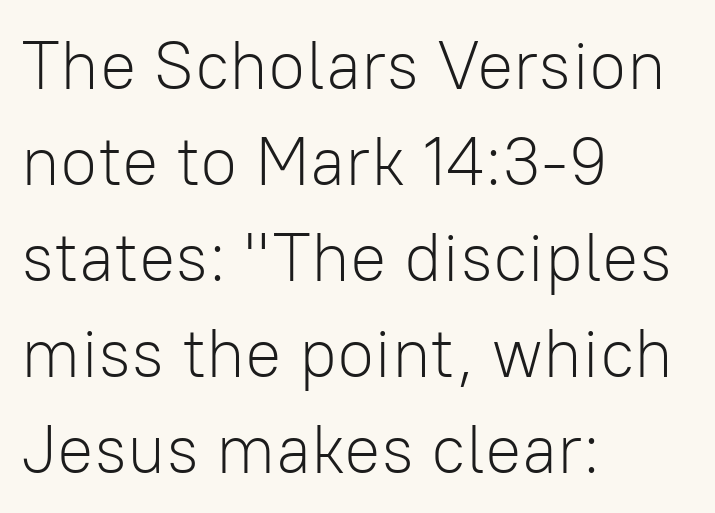
Q: Is the text bold? A: No.
Q: Is the text italic (slanted)? A: No, it is upright.
Q: Is the typeface a serif or a sans-serif typeface? A: Sans-serif.
Q: Is the text underlined? A: No.
Q: How is the paragraph aligned? A: Left-aligned.
Q: Is the spacing between letters normal or unusually wide? A: Normal.
Q: Is the spacing between lines tight, normal or loose? A: Normal.
Q: Width (condensed, normal, or wide)? A: Normal.
Q: Stroke contrast? A: Low.
Q: x-height? A: Medium.
Q: Monospaced? A: No.
